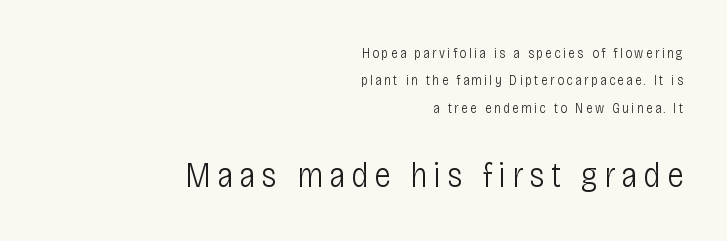
{"serif": "no", "italic": "no", "bold": "no", "weight": "light", "width": "condensed", "stroke_contrast": "low", "x_height": "large", "monospaced": "no", "underline": "no", "align": "right", "line_spacing": "loose", "line_spacing_ratio": 1.95, "larger_block": "second", "size_ratio": 2.5, "glyph_px": 35}
